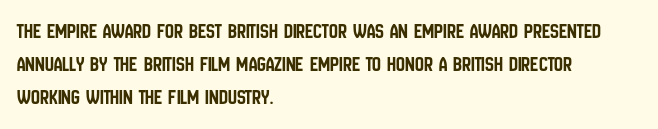
These lines keep a tight, regular rhythm from letter to letter. Vertical spacing — default. No word sits above an underline. The setting favours the left margin, as ordinary paragraphs usually do. The font's upright variant was chosen for this text.
